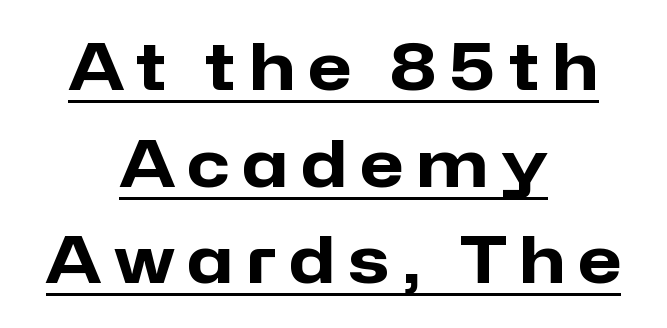
Q: Is the text bold? A: Yes.
Q: Is the text italic (slanted)? A: No, it is upright.
Q: Is the typeface a serif or a sans-serif typeface? A: Sans-serif.
Q: Is the text underlined? A: Yes.
Q: How is the paragraph aligned? A: Centered.
Q: Is the spacing between letters normal or unusually wide? A: Unusually wide.
Q: Is the spacing between lines tight, normal or loose? A: Normal.
Q: Width (condensed, normal, or wide)? A: Normal.
Q: Stroke contrast? A: Low.
Q: x-height? A: Medium.
Q: Monospaced? A: No.
